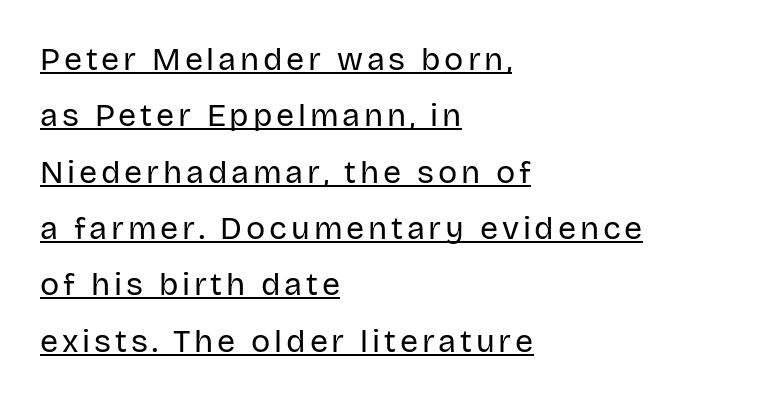
{"serif": "no", "italic": "no", "bold": "no", "weight": "regular", "width": "normal", "stroke_contrast": "low", "x_height": "large", "monospaced": "no", "underline": "yes", "align": "left", "line_spacing_ratio": 1.76, "glyph_px": 32}
